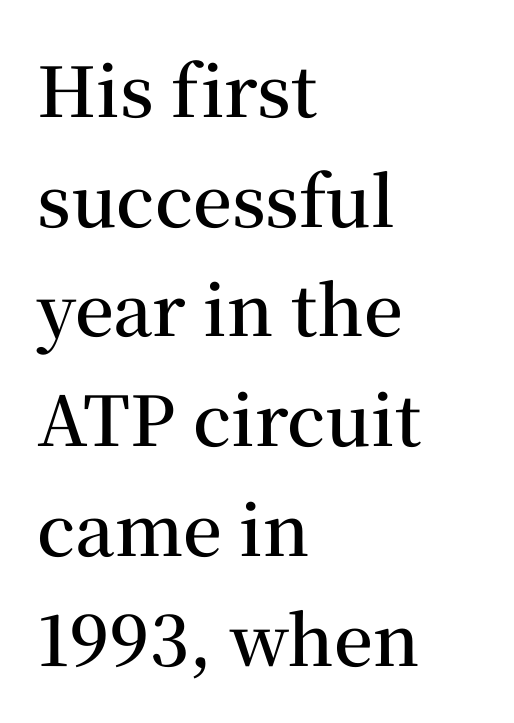
The image shows 69 px semibold serif type, upright; set left-aligned, normal line spacing (1.59x), normal letter spacing, not underlined; medium stroke contrast and a medium x-height.
